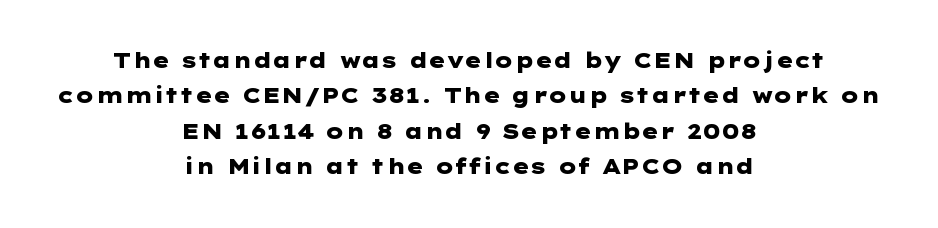
{"italic": "no", "bold": "yes", "underline": "no", "align": "center", "line_spacing": "normal", "line_spacing_ratio": 1.69, "letter_spacing": "normal", "letter_spacing_em": 0.0, "glyph_px": 21}
